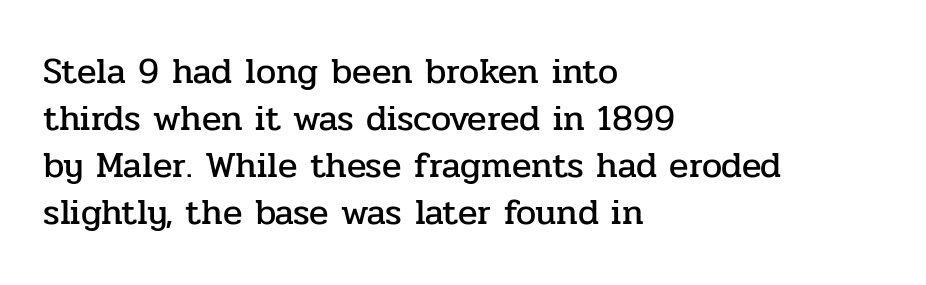
Q: Is the text italic (slanted)? A: No, it is upright.
Q: Is the typeface a serif or a sans-serif typeface? A: Serif.
Q: Is the text underlined? A: No.
Q: How is the paragraph aligned? A: Left-aligned.
Q: Is the spacing between letters normal or unusually wide? A: Normal.
Q: Is the spacing between lines tight, normal or loose? A: Normal.
Q: Width (condensed, normal, or wide)? A: Normal.
Q: Stroke contrast? A: Low.
Q: x-height? A: Medium.
Q: Monospaced? A: No.
